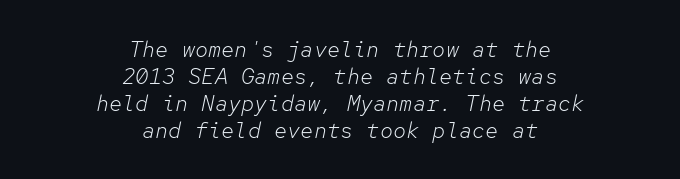
The image shows 22 px text type, italic (leaning right); set centered, line spacing 1.22x, normal letter spacing, not underlined.
